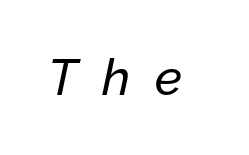
The image shows 50 px text type, italic (leaning right); set unusually wide letter spacing (+0.49 em), not underlined; low stroke contrast and a medium x-height.
